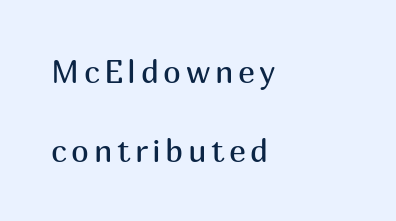
Q: Is the text bold? A: No.
Q: Is the text italic (slanted)? A: No, it is upright.
Q: Is the typeface a serif or a sans-serif typeface? A: Sans-serif.
Q: Is the text underlined? A: No.
Q: How is the paragraph aligned? A: Left-aligned.
Q: Is the spacing between lines tight, normal or loose? A: Loose.
Q: Width (condensed, normal, or wide)? A: Normal.
Q: Stroke contrast? A: Medium.
Q: x-height? A: Medium.
Q: Monospaced? A: No.
